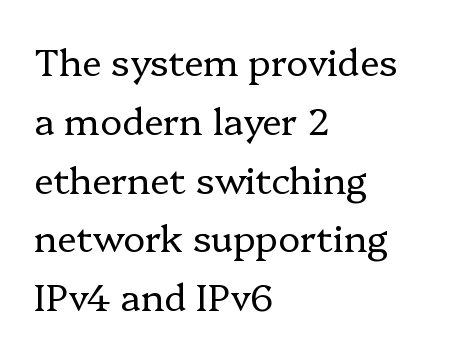
Every row of glyphs begins at an identical x-position on the left. Here the designer chose a conventional face with non-uniform glyph widths. Characters remain perfectly vertical along every line. Look at the bottom of the vertical strokes: they flare into serifs here. Does the leading feel generous? No, just average.
